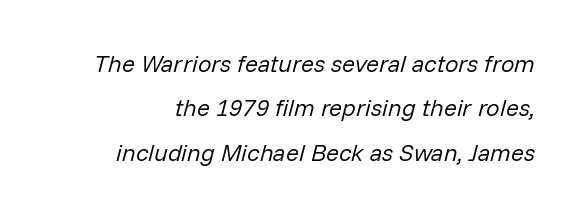
The image shows 24 px text type, italic (leaning right); set line spacing 1.85x, normal letter spacing, not underlined.
